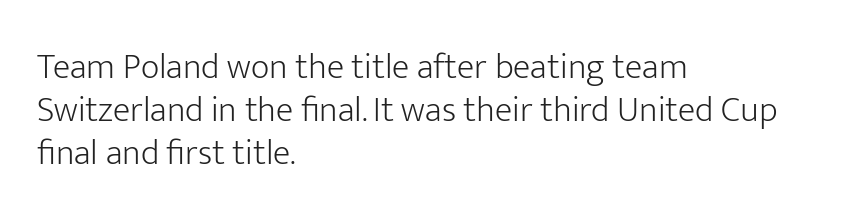
The image shows 36 px light sans-serif type, upright; set left-aligned, line spacing 1.2x, normal letter spacing, not underlined; low stroke contrast and a medium x-height.
